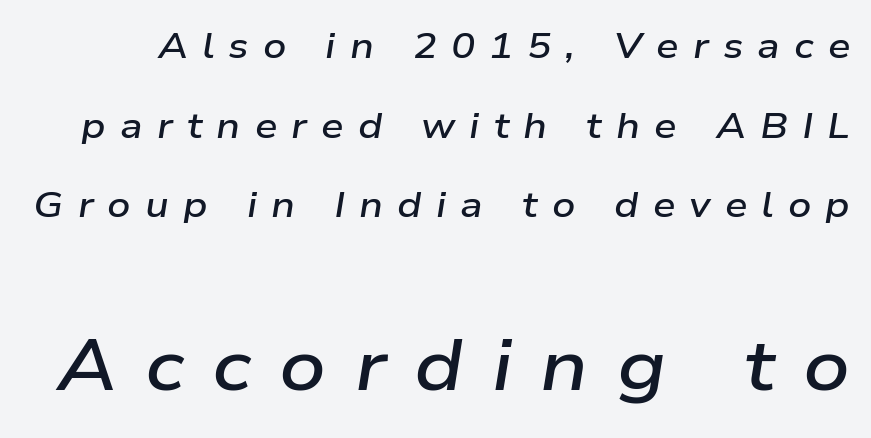
{"italic": "yes", "lean": "right", "slant_degrees": 9, "bold": "semi", "weight": "semibold", "width": "wide", "stroke_contrast": "low", "x_height": "medium", "monospaced": "no", "underline": "no", "line_spacing": "loose", "line_spacing_ratio": 2.21, "letter_spacing": "wide", "letter_spacing_em": 0.39, "larger_block": "second", "size_ratio": 2.0, "glyph_px": 72}
